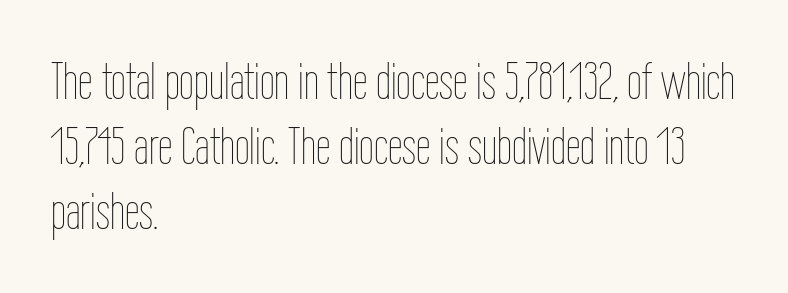
{"italic": "no", "bold": "no", "weight": "thin", "width": "condensed", "stroke_contrast": "low", "x_height": "medium", "monospaced": "no", "underline": "no", "align": "left", "line_spacing_ratio": 1.23, "letter_spacing": "normal", "letter_spacing_em": 0.0, "glyph_px": 53}
